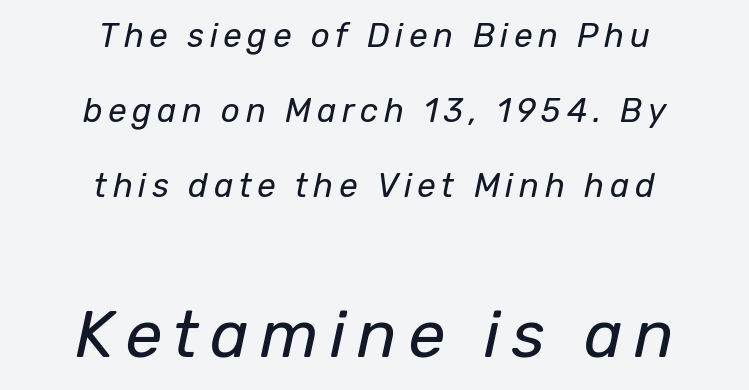
Q: Is the text bold? A: No.
Q: Is the text italic (slanted)? A: Yes, it leans right by about 12 degrees.
Q: Is the text underlined? A: No.
Q: How is the paragraph aligned? A: Centered.
Q: Is the spacing between lines tight, normal or loose? A: Loose.
Q: Which block of text is set in a larger size, the first (top) or the second (bottom)? A: The second (bottom) one.
Q: Width (condensed, normal, or wide)? A: Normal.
Q: Stroke contrast? A: Low.
Q: x-height? A: Medium.
Q: Monospaced? A: No.
